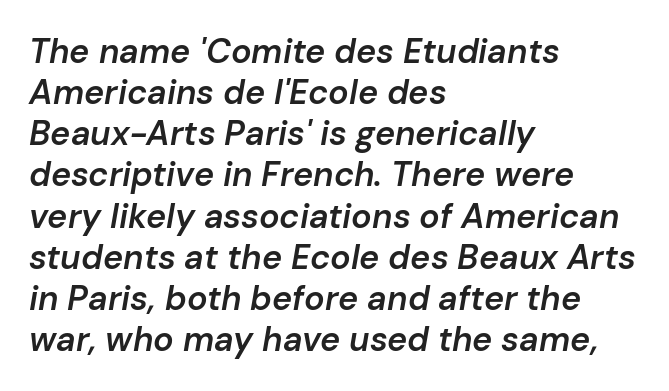
The face used here is a semibold: visibly heavier than regular, lighter than bold. In CSS terms this would be text-align: left. Emphasis-style slanted type is in use. Do the characters align in a grid? No, the font is proportional.
